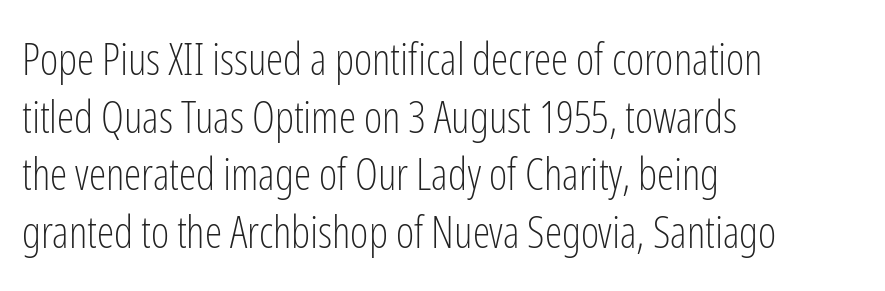
The image shows 44 px light, condensed sans-serif type, upright; set left-aligned, normal line spacing (1.31x), normal letter spacing, not underlined; low stroke contrast and a medium x-height.
